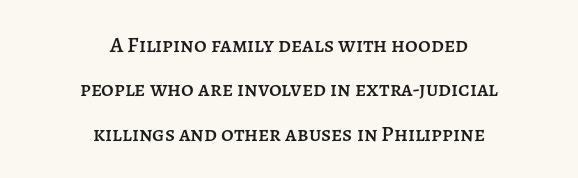
Quick note: interline space is abundant. Nobody drew a line under any word here. Horizontally, the lines are justified to the midpoint only. Honestly, the letter spacing is just normal — you wouldn't notice it.
